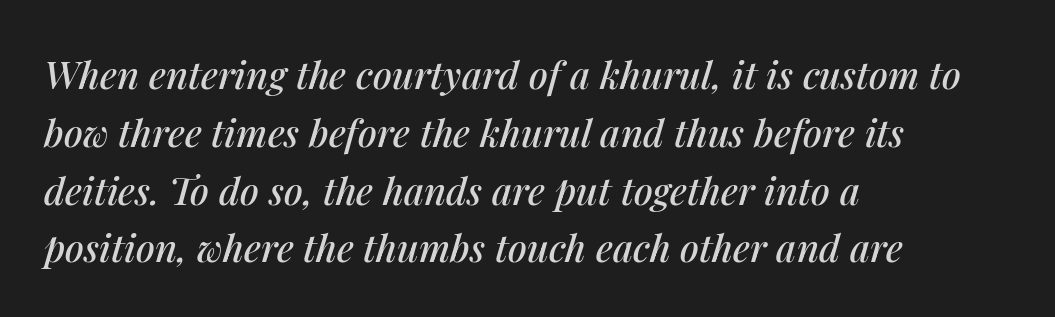
{"italic": "yes", "lean": "right", "slant_degrees": 14, "width": "normal", "stroke_contrast": "medium", "x_height": "medium", "monospaced": "no", "underline": "no", "align": "left", "line_spacing": "normal", "line_spacing_ratio": 1.52, "letter_spacing": "normal", "letter_spacing_em": 0.0, "glyph_px": 38}
